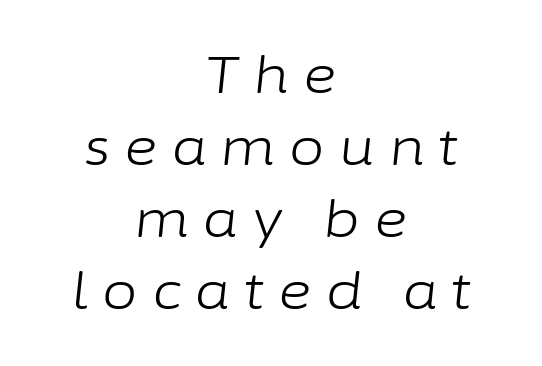
Q: Is the text bold? A: No.
Q: Is the text italic (slanted)? A: Yes, it leans right by about 6 degrees.
Q: Is the text underlined? A: No.
Q: How is the paragraph aligned? A: Centered.
Q: Is the spacing between letters normal or unusually wide? A: Unusually wide.
Q: Is the spacing between lines tight, normal or loose? A: Normal.
Q: Width (condensed, normal, or wide)? A: Normal.
Q: Stroke contrast? A: Low.
Q: x-height? A: Medium.
Q: Monospaced? A: No.
